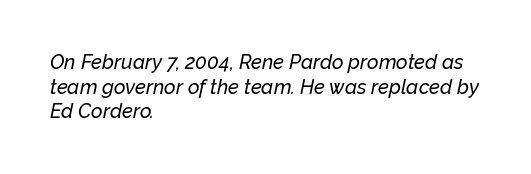
The image shows 20 px text type, italic (leaning right); set left-aligned, line spacing 1.23x, normal letter spacing, not underlined.
